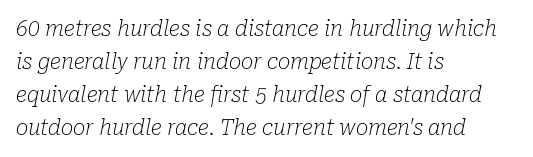
The image shows 21 px text type, italic (leaning right); set left-aligned, normal line spacing (1.57x), normal letter spacing, not underlined.
